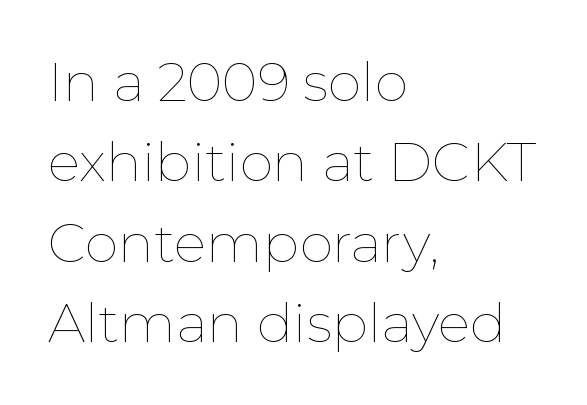
The image shows 54 px thin type, upright; set left-aligned, normal line spacing (1.49x), normal letter spacing, not underlined; low stroke contrast and a medium x-height.
